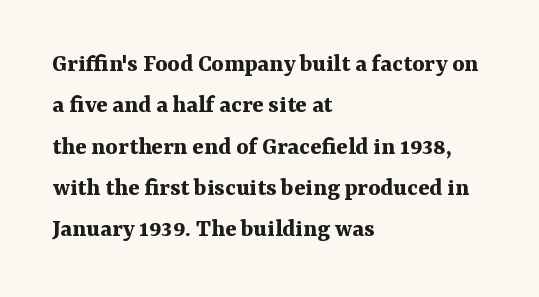
Q: Is the text bold? A: Yes.
Q: Is the text italic (slanted)? A: No, it is upright.
Q: Is the text underlined? A: No.
Q: How is the paragraph aligned? A: Left-aligned.
Q: Is the spacing between letters normal or unusually wide? A: Normal.
Q: Is the spacing between lines tight, normal or loose? A: Normal.
